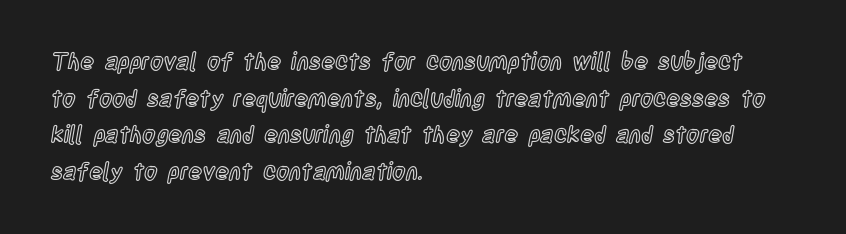
Q: Is the text italic (slanted)? A: Yes.
Q: Is the text underlined? A: No.
Q: How is the paragraph aligned? A: Left-aligned.
Q: Is the spacing between letters normal or unusually wide? A: Normal.
Q: Is the spacing between lines tight, normal or loose? A: Normal.
